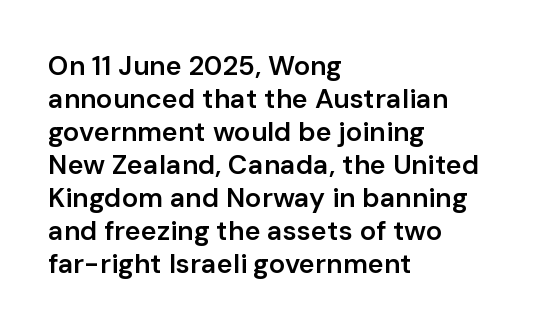
The image shows 27 px text type, upright; set left-aligned, line spacing 1.22x, normal letter spacing, not underlined.
